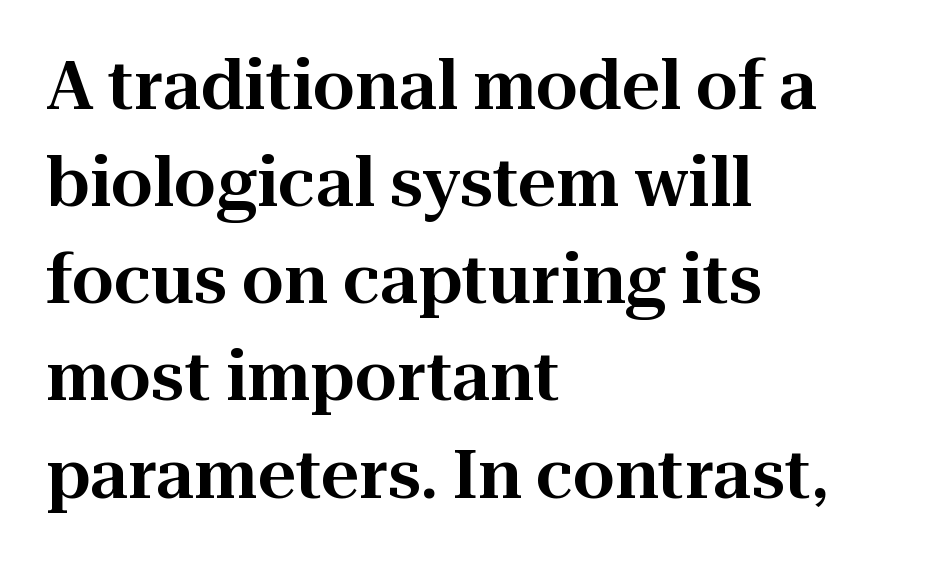
Q: Is the text italic (slanted)? A: No, it is upright.
Q: Is the typeface a serif or a sans-serif typeface? A: Serif.
Q: Is the text underlined? A: No.
Q: How is the paragraph aligned? A: Left-aligned.
Q: Is the spacing between letters normal or unusually wide? A: Normal.
Q: Is the spacing between lines tight, normal or loose? A: Normal.
Q: Width (condensed, normal, or wide)? A: Normal.
Q: Stroke contrast? A: High.
Q: x-height? A: Medium.
Q: Monospaced? A: No.
